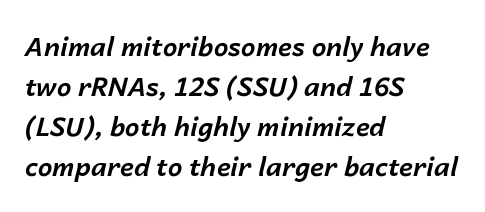
Q: Is the text bold? A: Yes.
Q: Is the text italic (slanted)? A: Yes, it leans right by about 14 degrees.
Q: Is the text underlined? A: No.
Q: How is the paragraph aligned? A: Left-aligned.
Q: Is the spacing between letters normal or unusually wide? A: Normal.
Q: Is the spacing between lines tight, normal or loose? A: Normal.
